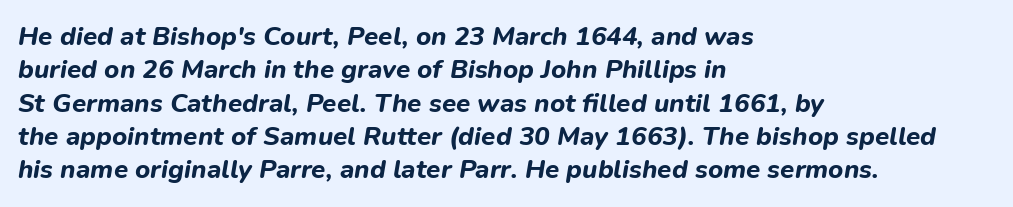
The image shows 26 px bold type, italic (leaning right); set left-aligned, normal line spacing (1.28x), normal letter spacing, not underlined.
